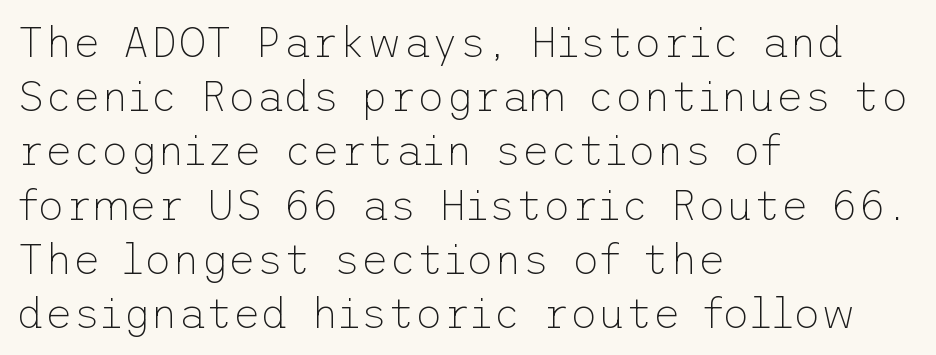
The image shows 43 px thin sans-serif type, upright; set left-aligned, normal line spacing (1.26x), normal letter spacing, not underlined; low stroke contrast and a medium x-height.
